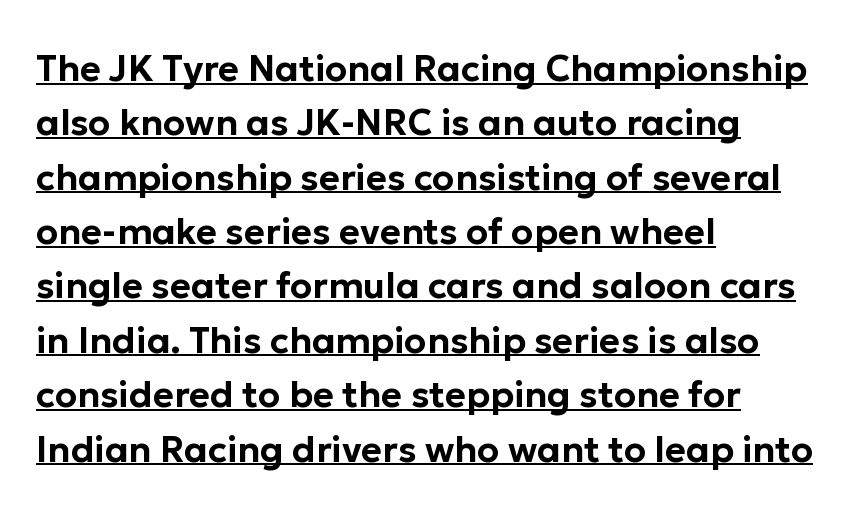
The image shows 36 px sans-serif type, upright; set left-aligned, normal line spacing (1.51x), normal letter spacing, underlined; low stroke contrast and a medium x-height.
